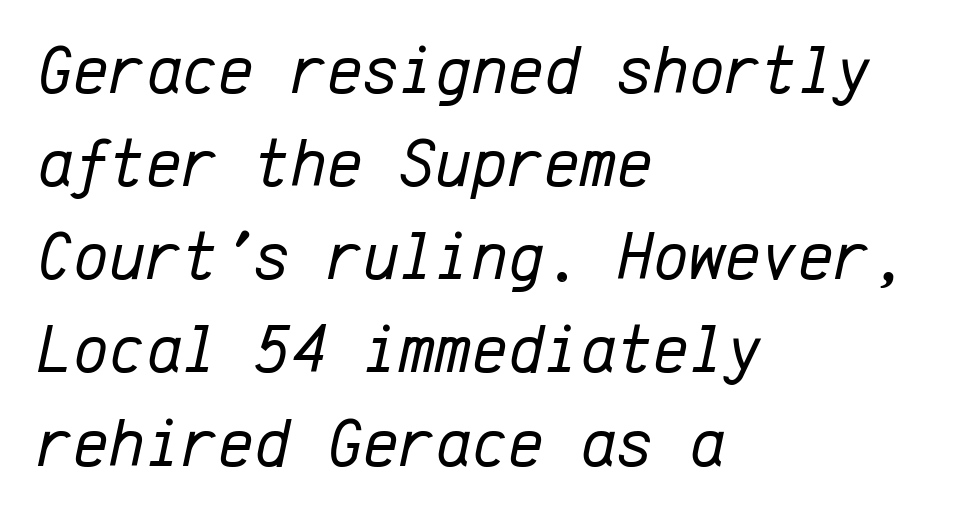
The image shows 69 px regular-weight type, italic (leaning right), monospaced; set left-aligned, normal line spacing (1.35x), normal letter spacing, not underlined; low stroke contrast and a medium x-height.
